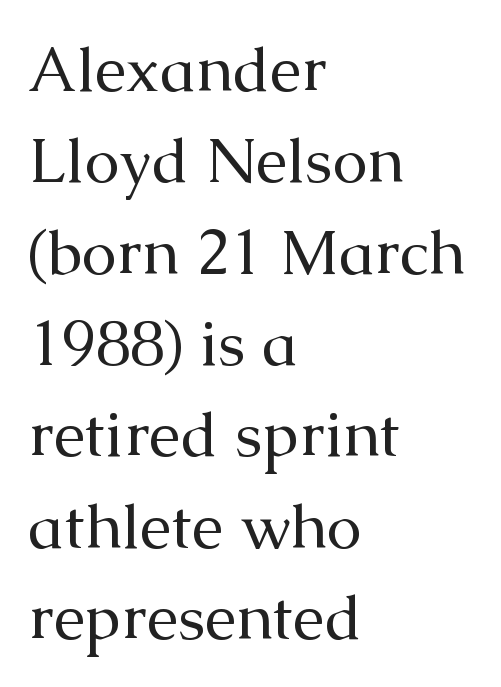
Does the copy run flush right? No — it runs flush left. The passage shown stacks its lines at a standard gap. Here the designer chose a conventional face with non-uniform glyph widths. The letters stand upright; this is a roman face. Does the type have serifs? Yes, each stem ends in a small foot.
